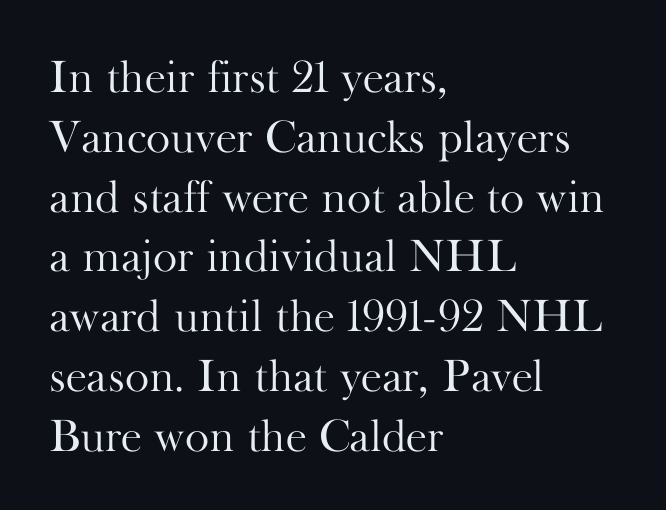
The image shows 46 px light serif type, upright; set left-aligned, normal line spacing (1.3x), normal letter spacing, not underlined; high stroke contrast and a small x-height.
